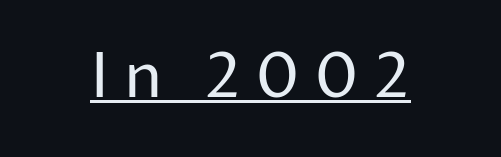
The image shows 63 px regular-weight sans-serif type, upright; set centered, unusually wide letter spacing (+0.22 em), underlined; low stroke contrast and a medium x-height.
